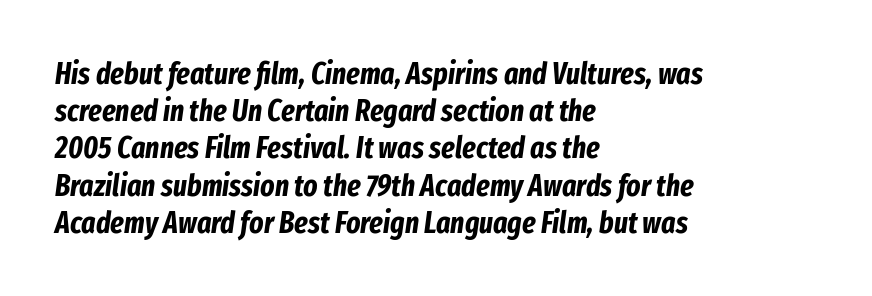
Q: Is the text bold? A: Yes.
Q: Is the text italic (slanted)? A: Yes, it leans right by about 8 degrees.
Q: Is the text underlined? A: No.
Q: How is the paragraph aligned? A: Left-aligned.
Q: Is the spacing between letters normal or unusually wide? A: Normal.
Q: Width (condensed, normal, or wide)? A: Condensed.
Q: Stroke contrast? A: Low.
Q: x-height? A: Medium.
Q: Monospaced? A: No.
